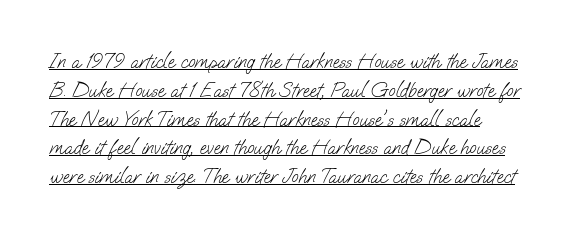
The image shows 20 px text type; set normal line spacing (1.44x), normal letter spacing, underlined.
